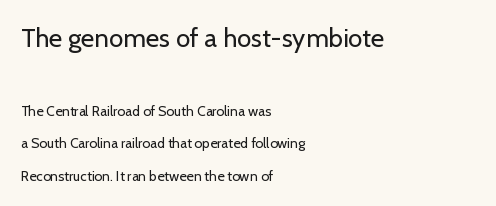
{"italic": "no", "bold": "no", "underline": "no", "align": "left", "line_spacing": "loose", "line_spacing_ratio": 2.31, "letter_spacing": "normal", "letter_spacing_em": 0.0, "larger_block": "first", "size_ratio": 1.86, "glyph_px": 26}
